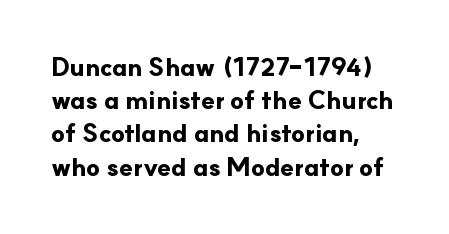
Q: Is the text bold? A: Yes.
Q: Is the text italic (slanted)? A: No, it is upright.
Q: Is the text underlined? A: No.
Q: How is the paragraph aligned? A: Left-aligned.
Q: Is the spacing between letters normal or unusually wide? A: Normal.
Q: Is the spacing between lines tight, normal or loose? A: Normal.
